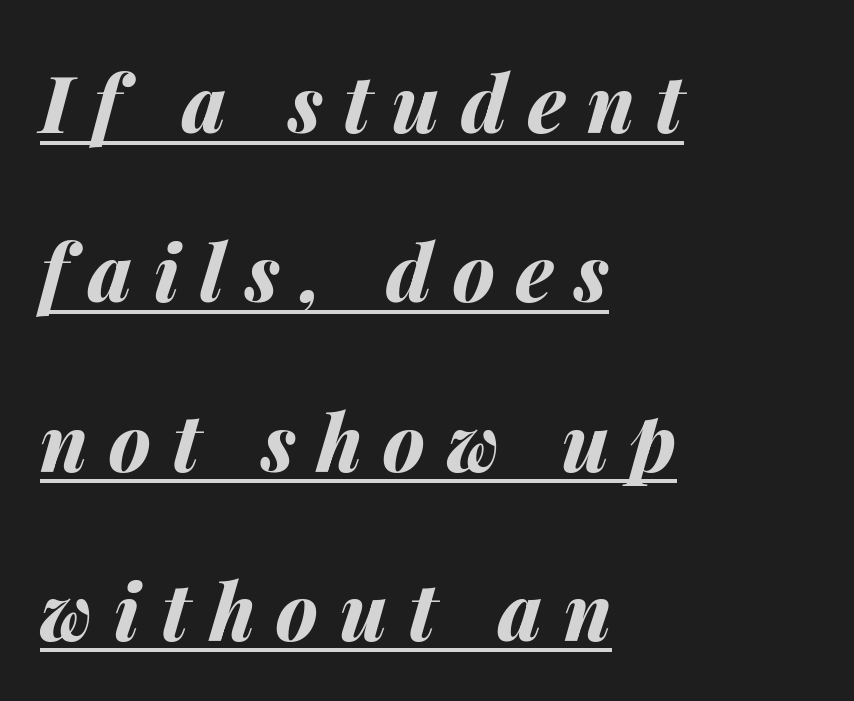
This sample has the flowing, uneven cadence of proportional lettering. Slanted lettering throughout. You could only call the tracking loose — the letters float apart. A continuous stroke trails under the words, as in a hyperlink. The characters look thick and weighty, a clear bold. The rendering uses a large line-height, opening up the rows.
